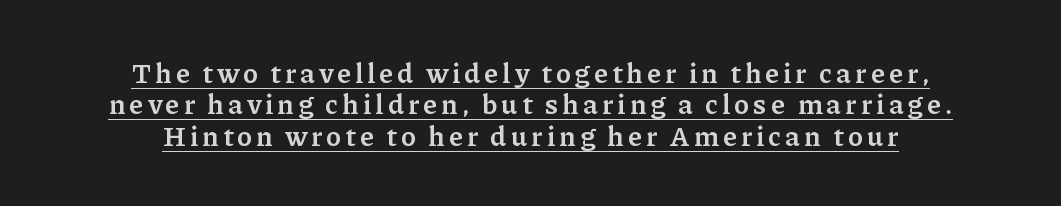
{"serif": "yes", "italic": "no", "bold": "semi", "weight": "semibold", "width": "normal", "stroke_contrast": "low", "x_height": "medium", "monospaced": "no", "underline": "yes", "align": "center", "line_spacing": "tight", "line_spacing_ratio": 1.12, "glyph_px": 28}
